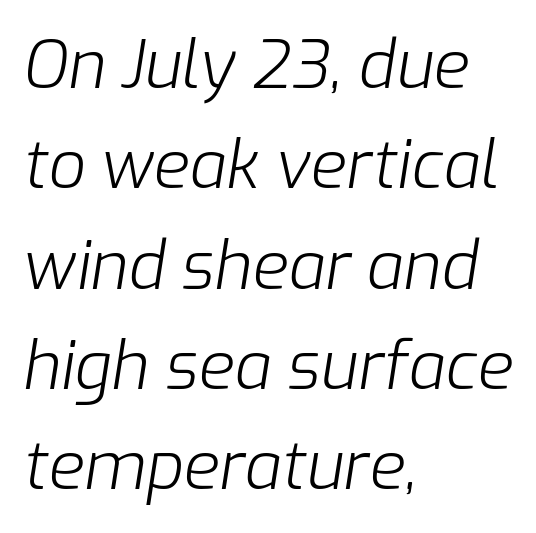
The image shows 66 px light type, italic (leaning right); set left-aligned, normal line spacing (1.52x), normal letter spacing, not underlined; low stroke contrast and a medium x-height.
